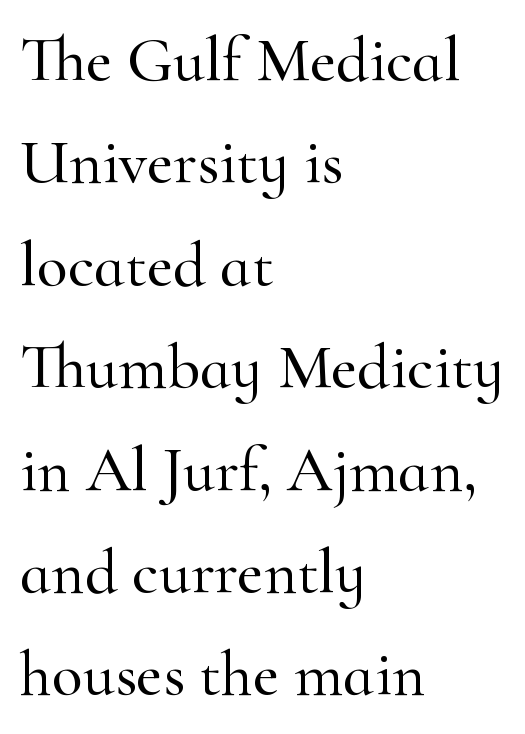
Q: Is the text italic (slanted)? A: No, it is upright.
Q: Is the typeface a serif or a sans-serif typeface? A: Serif.
Q: Is the text underlined? A: No.
Q: How is the paragraph aligned? A: Left-aligned.
Q: Is the spacing between letters normal or unusually wide? A: Normal.
Q: Is the spacing between lines tight, normal or loose? A: Normal.
Q: Width (condensed, normal, or wide)? A: Normal.
Q: Stroke contrast? A: High.
Q: x-height? A: Small.
Q: Monospaced? A: No.
